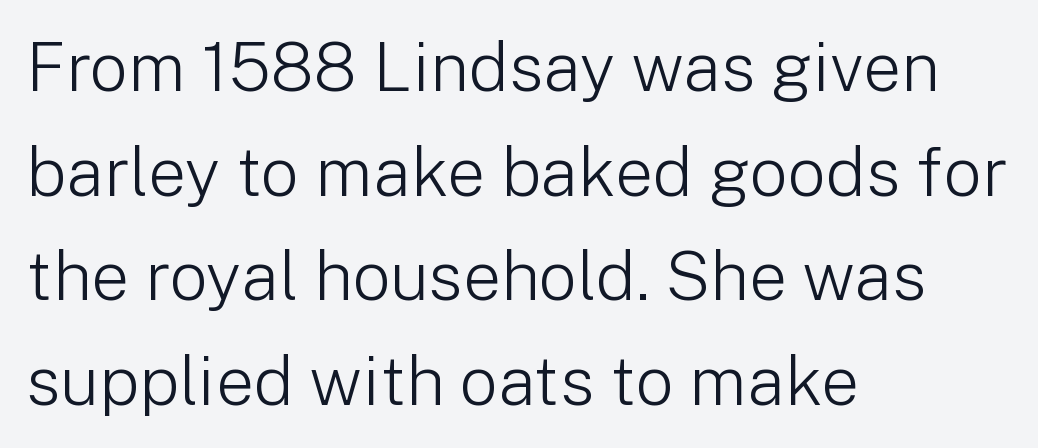
The image shows 68 px light sans-serif type, upright; set left-aligned, normal line spacing (1.54x), normal letter spacing, not underlined; low stroke contrast and a medium x-height.
